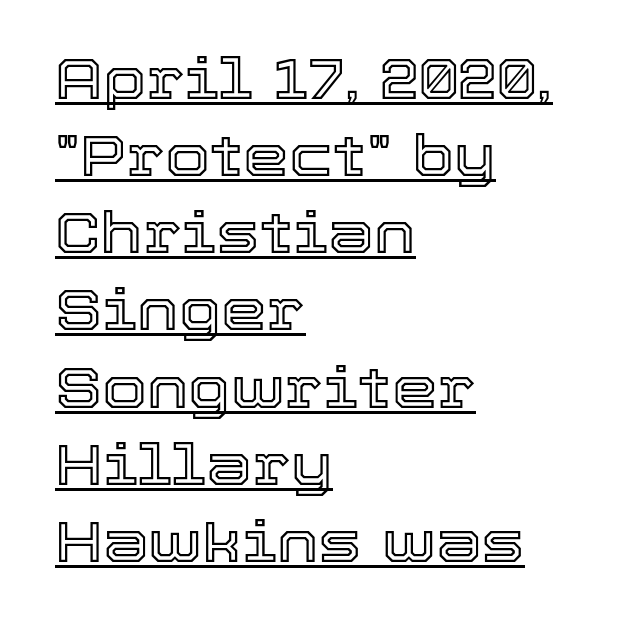
Posture: upright roman. Characters follow at the spacing the type designer built in. Here the designer chose a conventional face with non-uniform glyph widths. Underlined type. The block of text has a typical density, with ordinary space between rows. Caption: multi-line text, flush left, ragged right.
